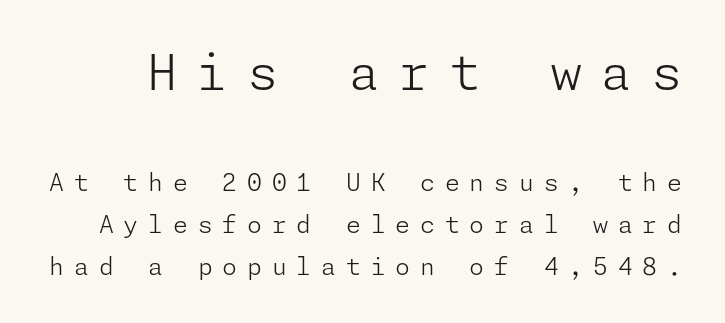
{"serif": "no", "italic": "no", "bold": "no", "weight": "light", "width": "normal", "stroke_contrast": "low", "x_height": "medium", "underline": "no", "line_spacing_ratio": 1.75, "letter_spacing": "wide", "letter_spacing_em": 0.41, "larger_block": "first", "size_ratio": 2.04, "glyph_px": 49}
